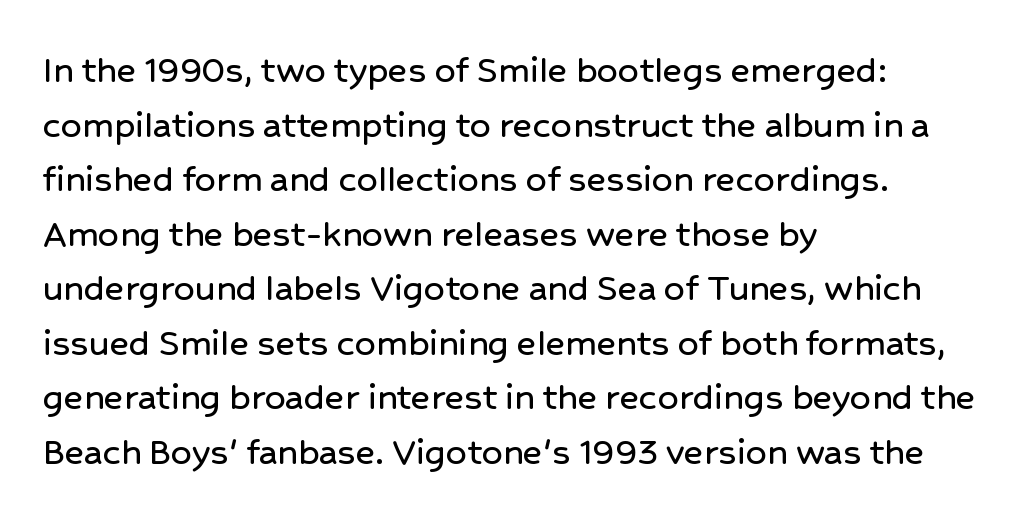
{"serif": "no", "italic": "no", "width": "normal", "stroke_contrast": "low", "x_height": "medium", "monospaced": "no", "underline": "no", "align": "left", "line_spacing": "normal", "line_spacing_ratio": 1.33, "letter_spacing": "normal", "letter_spacing_em": 0.0, "glyph_px": 41}
